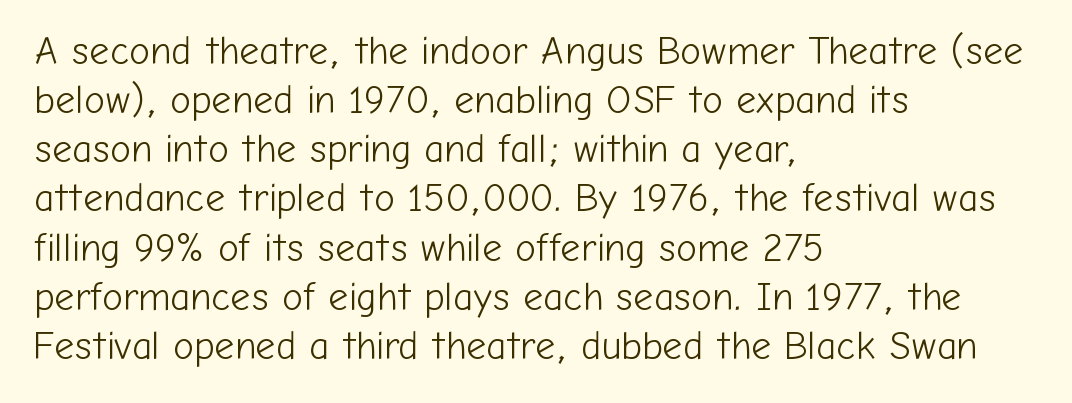
Q: Is the text bold? A: No.
Q: Is the text italic (slanted)? A: No, it is upright.
Q: Is the typeface a serif or a sans-serif typeface? A: Sans-serif.
Q: Is the text underlined? A: No.
Q: How is the paragraph aligned? A: Left-aligned.
Q: Is the spacing between letters normal or unusually wide? A: Normal.
Q: Is the spacing between lines tight, normal or loose? A: Normal.
Q: Width (condensed, normal, or wide)? A: Normal.
Q: Stroke contrast? A: Low.
Q: x-height? A: Medium.
Q: Monospaced? A: No.
